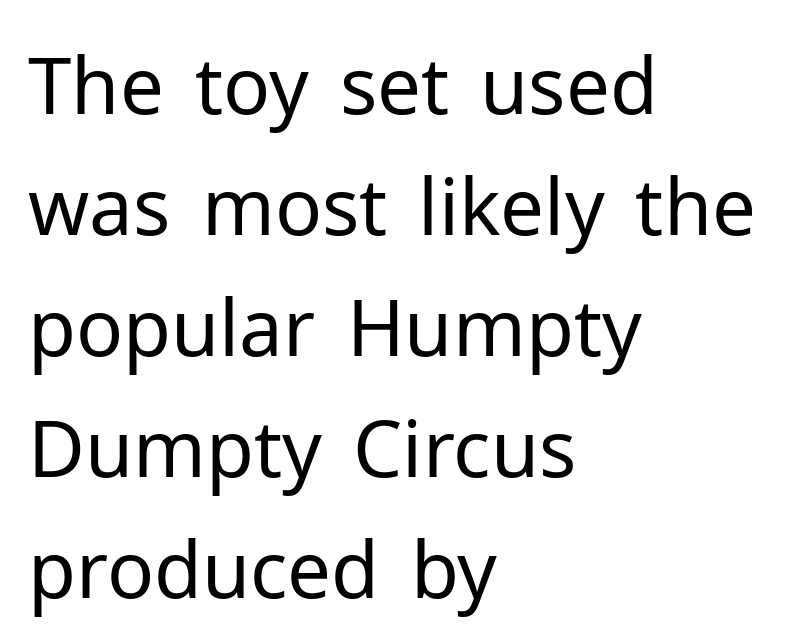
{"serif": "no", "italic": "no", "bold": "no", "weight": "regular", "width": "normal", "stroke_contrast": "low", "x_height": "medium", "monospaced": "no", "underline": "no", "align": "left", "line_spacing": "normal", "line_spacing_ratio": 1.55, "letter_spacing": "normal", "letter_spacing_em": 0.0, "glyph_px": 78}
